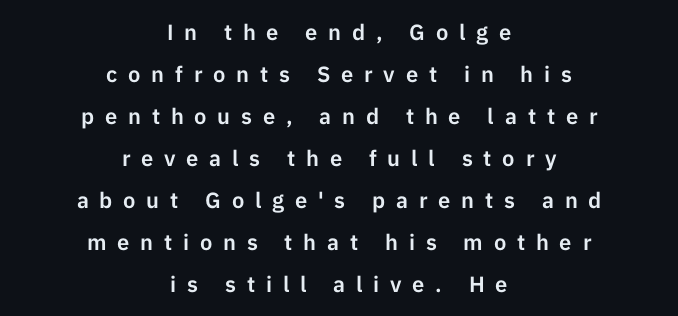
Q: Is the text italic (slanted)? A: No, it is upright.
Q: Is the text underlined? A: No.
Q: How is the paragraph aligned? A: Centered.
Q: Is the spacing between letters normal or unusually wide? A: Unusually wide.
Q: Is the spacing between lines tight, normal or loose? A: Loose.
